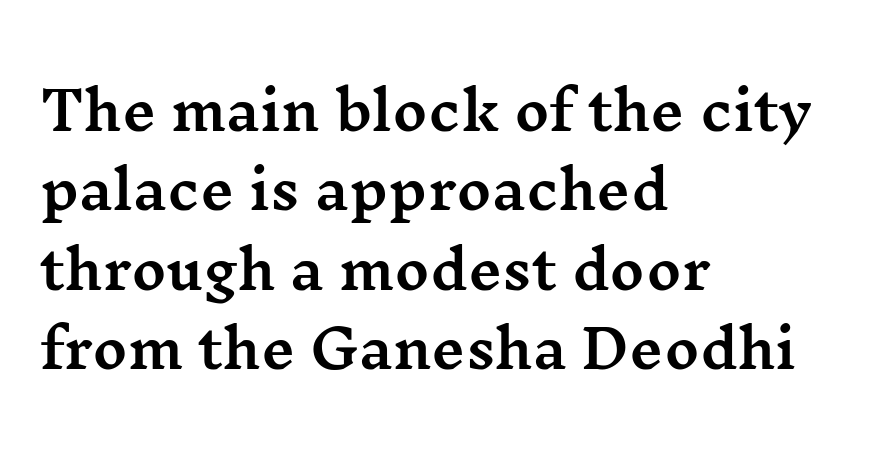
Q: Is the text italic (slanted)? A: No, it is upright.
Q: Is the typeface a serif or a sans-serif typeface? A: Serif.
Q: Is the text underlined? A: No.
Q: How is the paragraph aligned? A: Left-aligned.
Q: Is the spacing between letters normal or unusually wide? A: Normal.
Q: Is the spacing between lines tight, normal or loose? A: Normal.
Q: Width (condensed, normal, or wide)? A: Wide.
Q: Stroke contrast? A: Medium.
Q: x-height? A: Medium.
Q: Monospaced? A: No.
